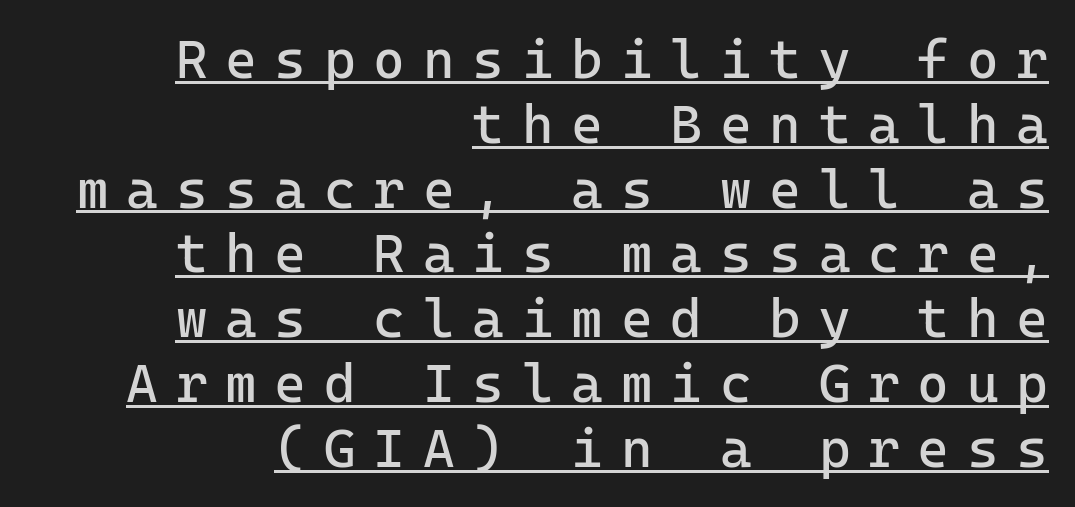
The image shows 54 px regular-weight sans-serif type, upright, monospaced; set right-aligned, line spacing 1.2x, unusually wide letter spacing (+0.33 em), underlined; low stroke contrast and a medium x-height.
